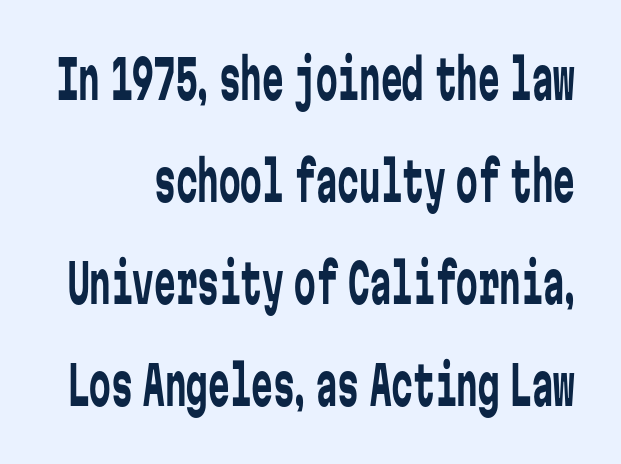
The image shows 54 px regular-weight, condensed sans-serif type, upright, monospaced; set line spacing 1.89x, normal letter spacing, not underlined; low stroke contrast and a medium x-height.
